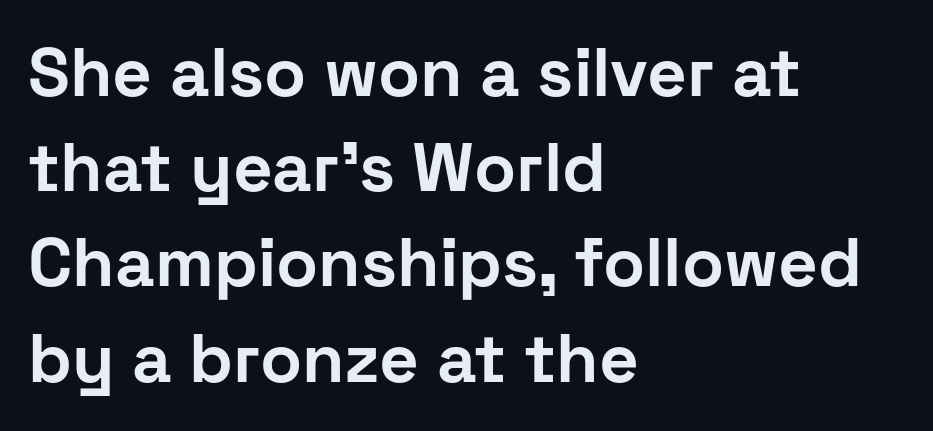
{"serif": "no", "italic": "no", "bold": "yes", "weight": "bold", "width": "normal", "stroke_contrast": "low", "x_height": "medium", "monospaced": "no", "underline": "no", "align": "left", "line_spacing": "normal", "line_spacing_ratio": 1.38, "letter_spacing": "normal", "letter_spacing_em": 0.0, "glyph_px": 69}
